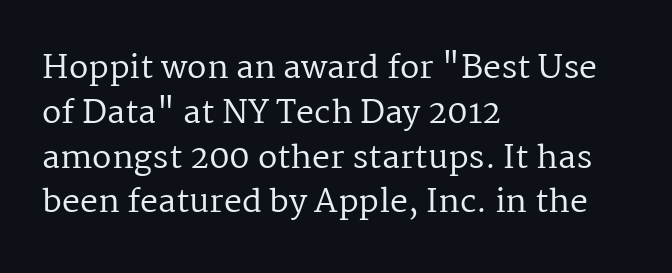
The image shows 32 px regular-weight serif type, upright; set left-aligned, normal line spacing (1.4x), normal letter spacing, not underlined; medium stroke contrast and a medium x-height.
